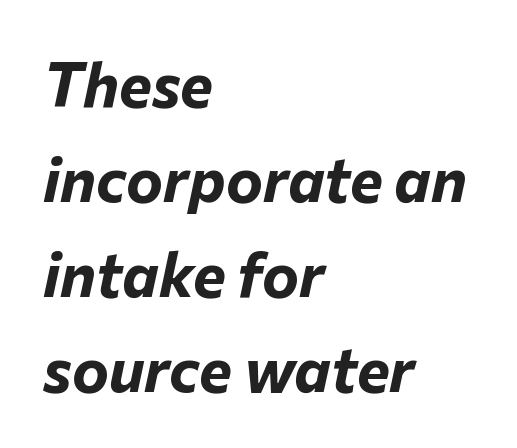
This is heavy type, rendered in bold. This sample keeps an unexceptional amount of space between lines. The glyphs are unaccompanied by any horizontal stroke below them. The face used here is proportionally spaced, like ordinary book or web type. Nobody touched the tracking dial on this one. The rag falls on the right side of this text block.
